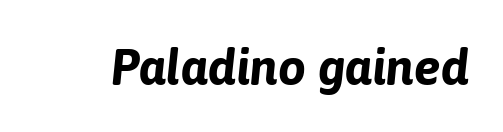
The tracking reads as untouched default to a designer's eye. The glyphs look as if they've been sheared to an angle. The space beneath each line is pristine and unruled. Summary of weight: heavy, a full bold. A typesetter would call this proportional, since set widths differ per character.
